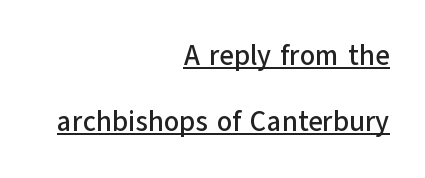
{"serif": "no", "italic": "no", "width": "normal", "stroke_contrast": "low", "x_height": "medium", "monospaced": "no", "underline": "yes", "align": "right", "line_spacing": "loose", "line_spacing_ratio": 2.36, "letter_spacing": "normal", "letter_spacing_em": 0.0, "glyph_px": 28}
